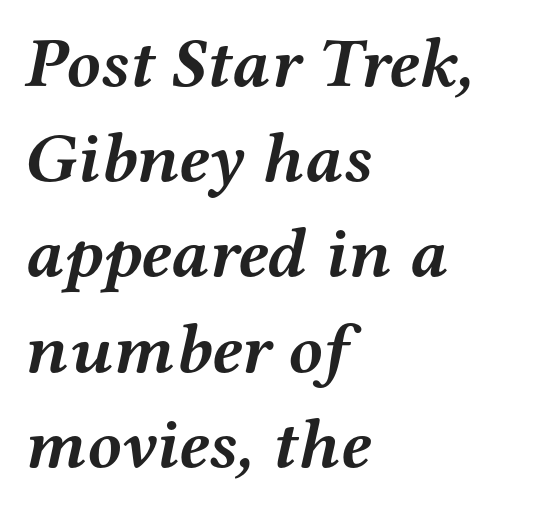
The image shows 70 px semibold, wide serif type, italic (leaning right); set left-aligned, normal line spacing (1.36x), normal letter spacing, not underlined; medium stroke contrast and a medium x-height.
